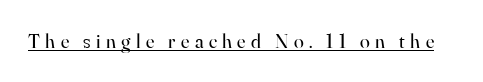
Q: Is the text bold? A: No.
Q: Is the text italic (slanted)? A: No, it is upright.
Q: Is the text underlined? A: Yes.
Q: Is the spacing between letters normal or unusually wide? A: Unusually wide.
